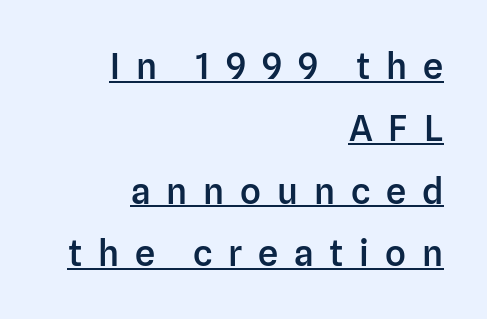
Q: Is the text bold? A: Semi-bold.
Q: Is the text italic (slanted)? A: No, it is upright.
Q: Is the typeface a serif or a sans-serif typeface? A: Sans-serif.
Q: Is the text underlined? A: Yes.
Q: How is the paragraph aligned? A: Right-aligned.
Q: Is the spacing between letters normal or unusually wide? A: Unusually wide.
Q: Width (condensed, normal, or wide)? A: Normal.
Q: Stroke contrast? A: Low.
Q: x-height? A: Medium.
Q: Monospaced? A: No.
